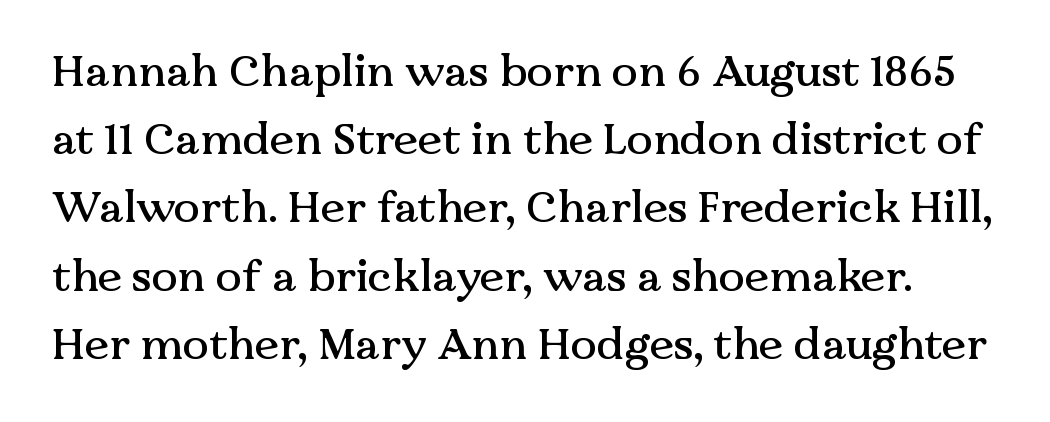
These lines are rendered in a variable-pitch font. It's the straight-up-and-down kind of type. The space directly below the letters is spotless. Horizontal bands of white between lines are of average thickness.
